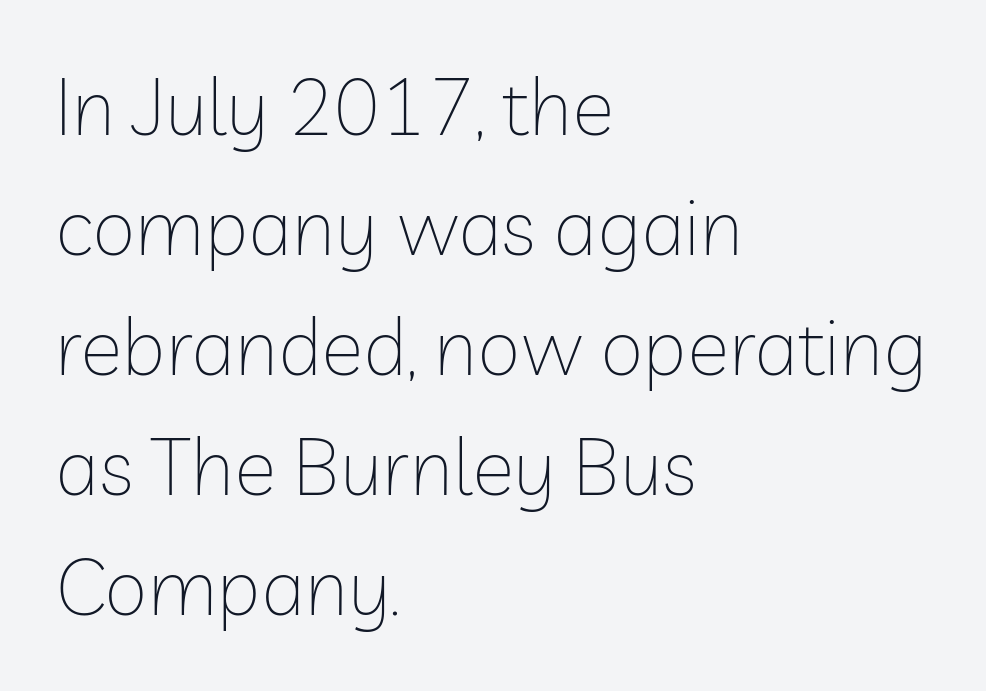
Regular leading. Alignment: flush left. Each letter keeps its own natural width here, so spacing adapts to shape. A quiet, ordinary-to-light weight characterises the typeface. In terms of letterspacing, this is plain default setting.
